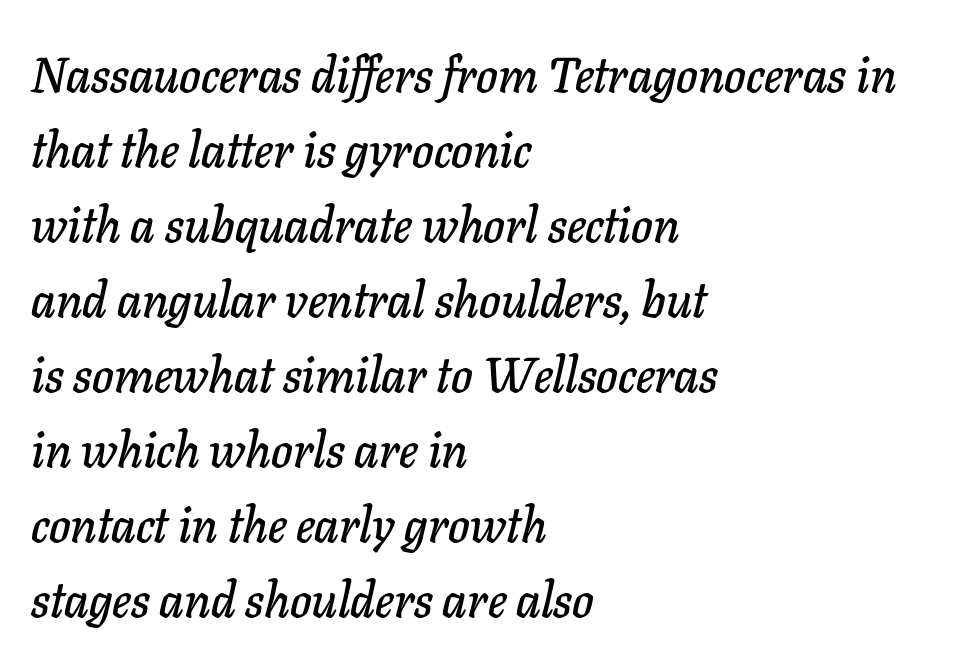
{"italic": "yes", "lean": "right", "slant_degrees": 11, "width": "normal", "stroke_contrast": "low", "x_height": "medium", "monospaced": "no", "underline": "no", "align": "left", "line_spacing": "normal", "line_spacing_ratio": 1.53, "letter_spacing": "normal", "letter_spacing_em": 0.0, "glyph_px": 49}
